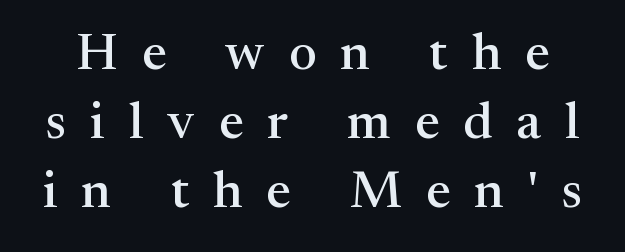
The strip under each line holds only bare page. Upright lettering throughout. You could not count columns in this text — the font is proportionally spaced. Each letter's strokes conclude with small projecting serifs.
